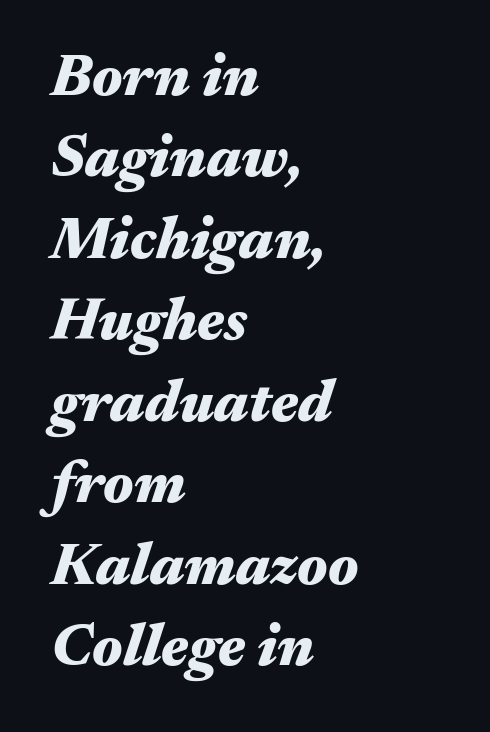
The image shows 59 px heavy, wide type, italic (leaning right); set left-aligned, normal line spacing (1.38x), normal letter spacing, not underlined; medium stroke contrast and a medium x-height.
